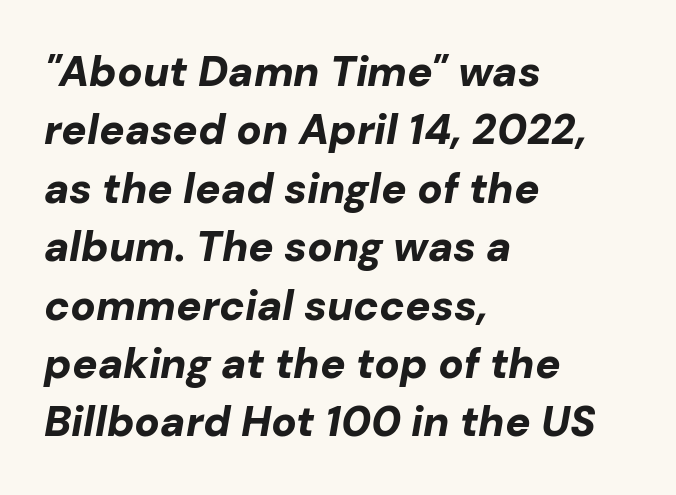
{"italic": "yes", "lean": "right", "slant_degrees": 10, "bold": "yes", "weight": "bold", "width": "normal", "stroke_contrast": "low", "x_height": "medium", "monospaced": "no", "underline": "no", "align": "left", "line_spacing": "normal", "line_spacing_ratio": 1.39, "letter_spacing": "normal", "letter_spacing_em": 0.0, "glyph_px": 42}
